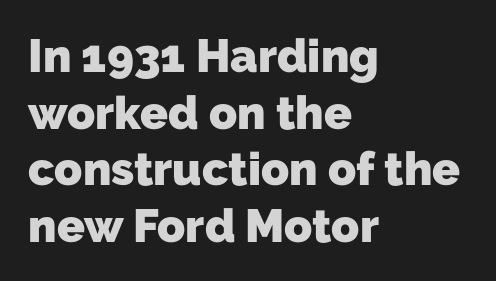
The strokes are fattened all the way to bold. This sample has the flowing, uneven cadence of proportional lettering. Reading down the block, your eye returns to a fixed left position each line. The foot of each line stays bare and open. The text was rendered using a sans face with plain stroke endings.
